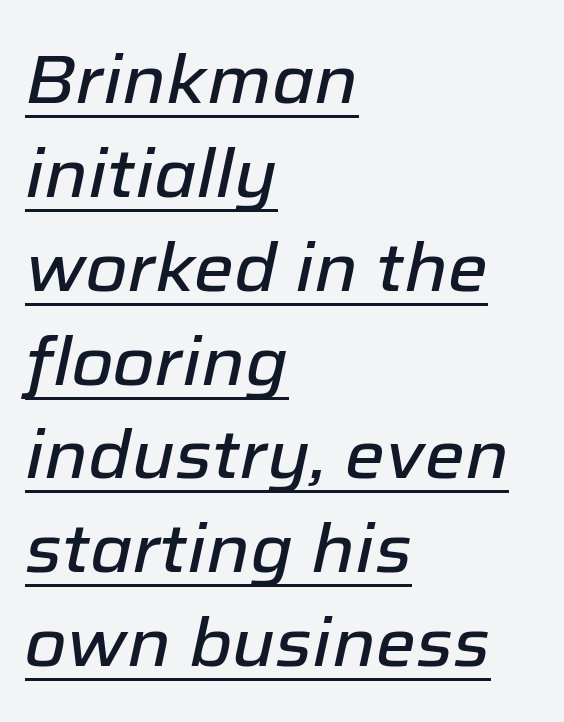
Q: Is the text italic (slanted)? A: Yes, it leans right by about 12 degrees.
Q: Is the text underlined? A: Yes.
Q: How is the paragraph aligned? A: Left-aligned.
Q: Is the spacing between letters normal or unusually wide? A: Normal.
Q: Is the spacing between lines tight, normal or loose? A: Normal.
Q: Width (condensed, normal, or wide)? A: Normal.
Q: Stroke contrast? A: Low.
Q: x-height? A: Medium.
Q: Monospaced? A: No.
